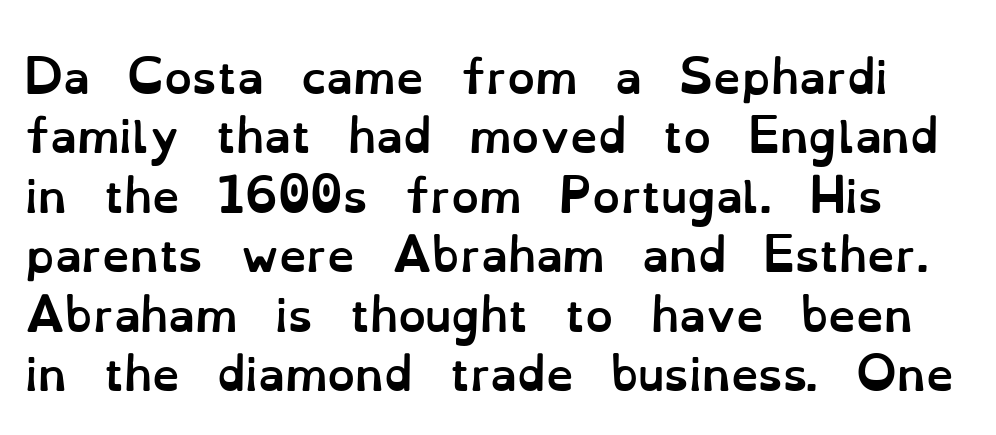
The glyphs are unaccompanied by any horizontal stroke below them. Interline gaps are of average width in this sample. Is this a fixed-width face? No — the glyphs have proportional, varying widths. Compared with typical body copy, the letter spacing here is the same.
